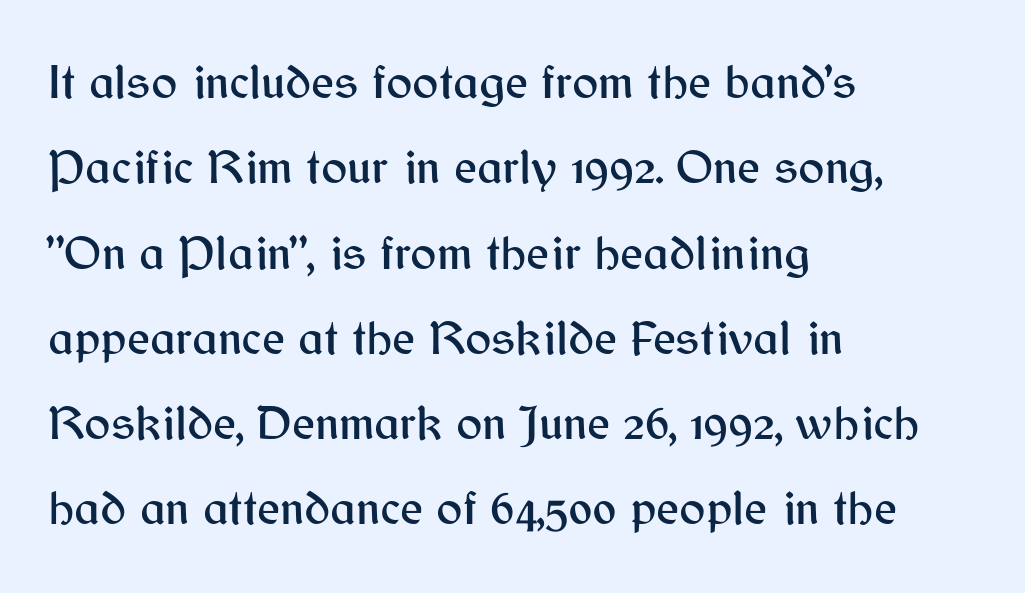
{"serif": "no", "italic": "no", "width": "normal", "stroke_contrast": "medium", "x_height": "medium", "monospaced": "no", "underline": "no", "align": "left", "line_spacing_ratio": 1.74, "letter_spacing": "normal", "letter_spacing_em": 0.0, "glyph_px": 49}
